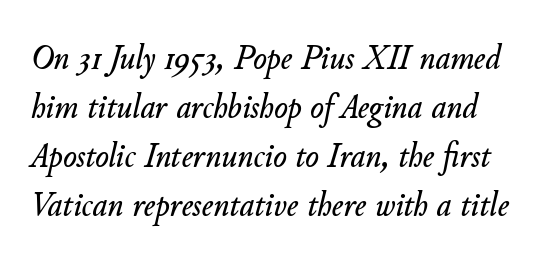
The image shows 36 px text type, italic (leaning right); set left-aligned, normal line spacing (1.36x), normal letter spacing, not underlined; low stroke contrast and a small x-height.
